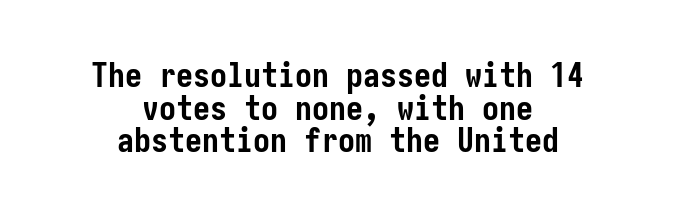
The characters look thick and weighty, a clear bold. A roman cut, with each character standing at attention. This sample uses a sans-serif face. Whoever set this chose condensed vertical rhythm over breathing room.
